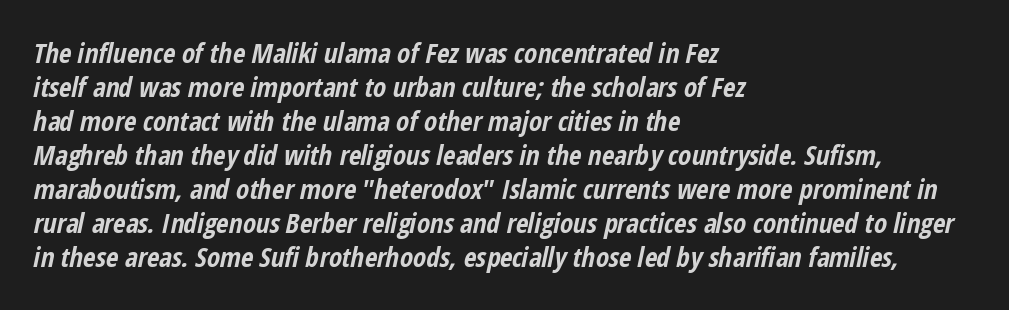
Plenty of ink on the page — the face is bold. The glyphs look as if they've been sheared to an angle. Characters follow at the spacing the type designer built in. Alignment: flush left. Decoration check: the copy has no underline.
